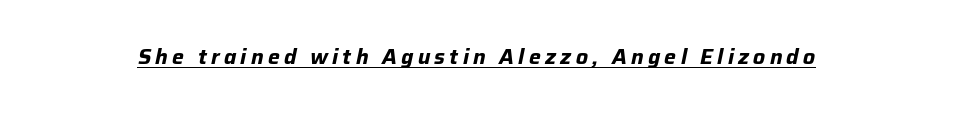
The rendering uses a bold face; every stroke is thick and dark. Observe the lean: these are italic letterforms. Descenders here cross a horizontal rule under the line. Display-style spreading of the glyphs; the letterfit is very open.
